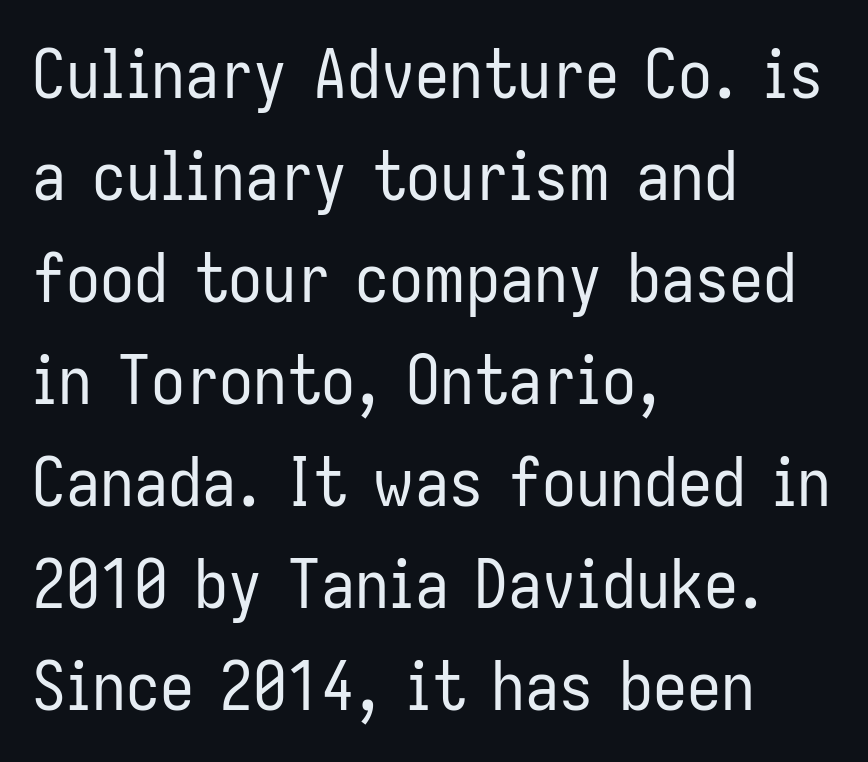
Q: Is the text bold? A: No.
Q: Is the text italic (slanted)? A: No, it is upright.
Q: Is the typeface a serif or a sans-serif typeface? A: Sans-serif.
Q: Is the text underlined? A: No.
Q: How is the paragraph aligned? A: Left-aligned.
Q: Is the spacing between letters normal or unusually wide? A: Normal.
Q: Is the spacing between lines tight, normal or loose? A: Normal.
Q: Width (condensed, normal, or wide)? A: Condensed.
Q: Stroke contrast? A: Low.
Q: x-height? A: Medium.
Q: Monospaced? A: No.
